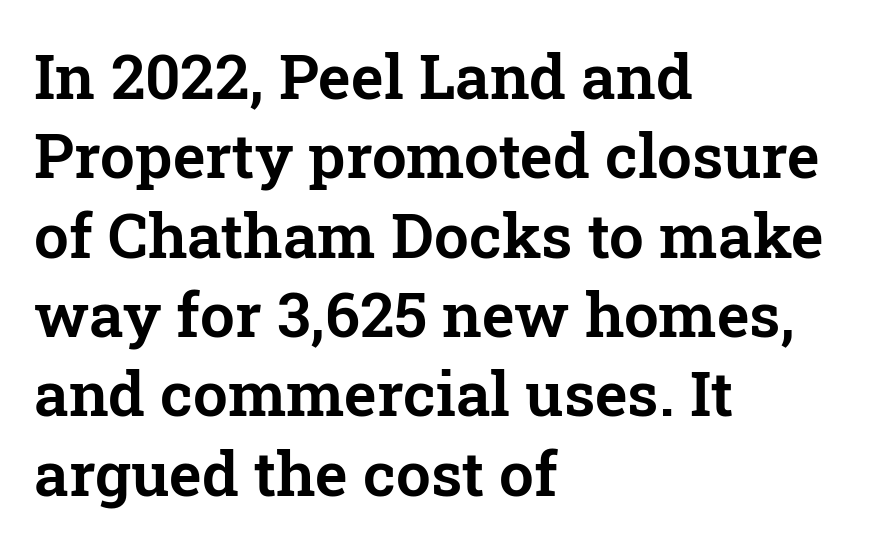
Note: serifs present on the glyphs. Honestly, the letter spacing is just normal — you wouldn't notice it. Character widths vary here, with narrow letters taking less room than wide ones. Compared with typical paragraphs, the rows here are spaced about the same. The lettering holds an erect, upright posture throughout. This rendering uses left alignment, leaving the right contour irregular.
